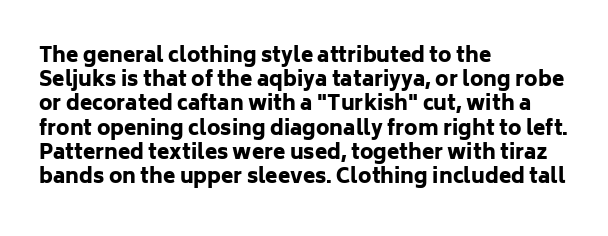
The image shows 20 px bold type, upright; set left-aligned, line spacing 1.21x, normal letter spacing, not underlined.
